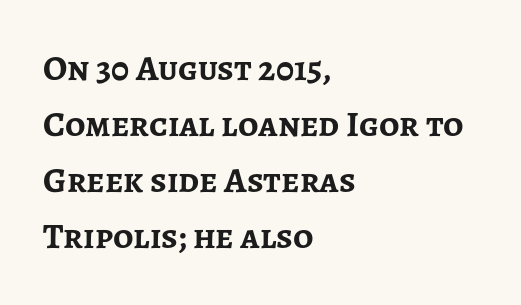
Q: Is the text bold? A: Yes.
Q: Is the text italic (slanted)? A: No, it is upright.
Q: Is the typeface a serif or a sans-serif typeface? A: Sans-serif.
Q: Is the text underlined? A: No.
Q: How is the paragraph aligned? A: Left-aligned.
Q: Is the spacing between letters normal or unusually wide? A: Normal.
Q: Is the spacing between lines tight, normal or loose? A: Normal.
Q: Width (condensed, normal, or wide)? A: Normal.
Q: Stroke contrast? A: Low.
Q: x-height? A: Medium.
Q: Monospaced? A: No.
